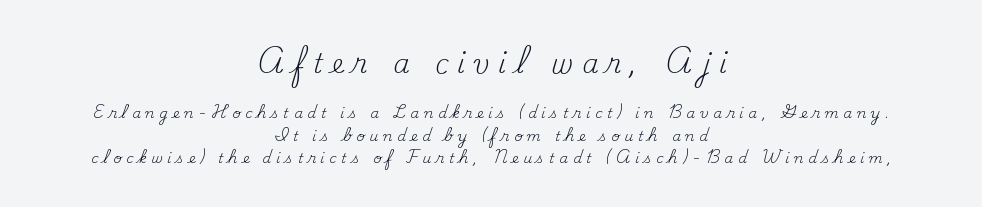
The image shows 26 px text type; set centered, normal line spacing (1.6x), unusually wide letter spacing (+0.34 em), not underlined; the first (top) block is 1.86x larger.
